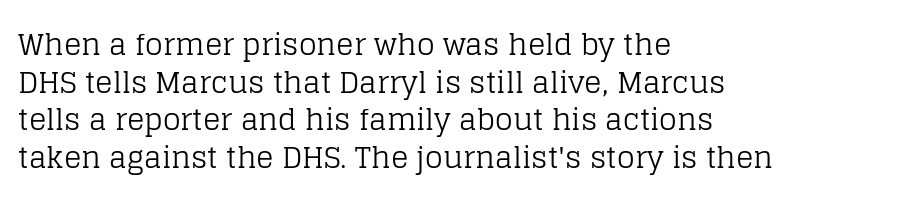
{"serif": "yes", "italic": "no", "bold": "no", "weight": "regular", "width": "normal", "stroke_contrast": "low", "x_height": "large", "monospaced": "no", "underline": "no", "align": "left", "line_spacing": "normal", "line_spacing_ratio": 1.3, "letter_spacing": "normal", "letter_spacing_em": 0.0, "glyph_px": 29}
